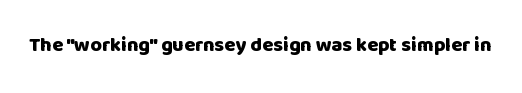
{"italic": "no", "bold": "yes", "underline": "no", "letter_spacing": "normal", "letter_spacing_em": 0.0, "glyph_px": 20}
